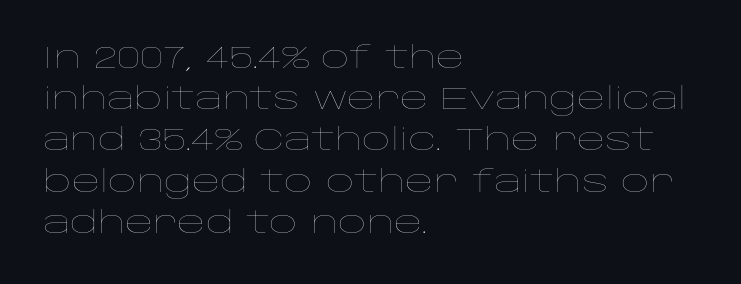
The font is comparable to plain body text, perhaps lighter. The font's upright variant was chosen for this text. Proportional: the letters do not fall into vertical columns. Look at the tracking — it's just the regular setting, nothing added. Leading: standard.
